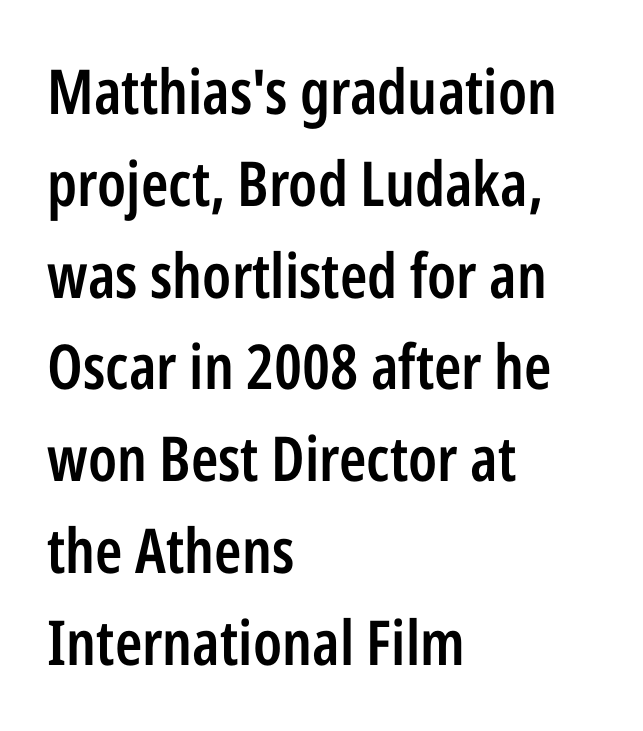
Standard letterfit; no display-style spreading of the glyphs. Compared with a centered layout, this one pins lines to the left instead. Each row of text sits above clean, open space. You could not count columns in this text — the font is proportionally spaced. The lines sit at an ordinary, default distance from one another. Set as a demibold, roughly 600 on the weight scale.
